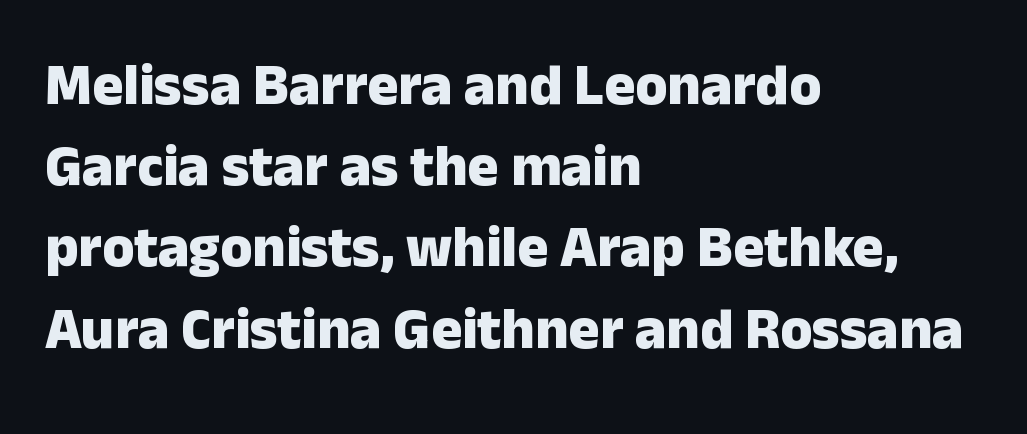
Q: Is the text bold? A: Yes.
Q: Is the text italic (slanted)? A: No, it is upright.
Q: Is the typeface a serif or a sans-serif typeface? A: Sans-serif.
Q: Is the text underlined? A: No.
Q: How is the paragraph aligned? A: Left-aligned.
Q: Is the spacing between letters normal or unusually wide? A: Normal.
Q: Is the spacing between lines tight, normal or loose? A: Normal.
Q: Width (condensed, normal, or wide)? A: Normal.
Q: Stroke contrast? A: Low.
Q: x-height? A: Medium.
Q: Monospaced? A: No.
